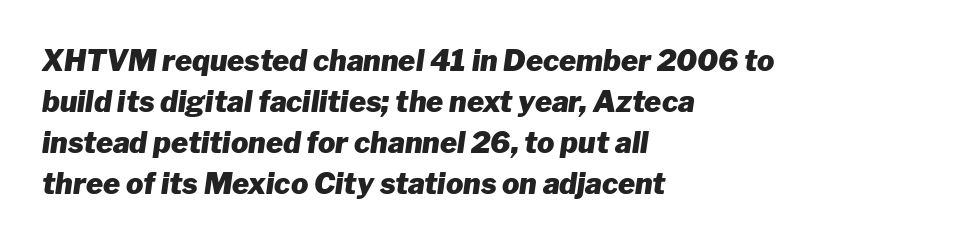
Here the designer chose a conventional face with non-uniform glyph widths. Each new line begins a customary step beneath the previous one. Glyph-to-glyph distance matches everyday printed text. A bare baseline throughout the passage. The sample has been set heavy, in full bold.
